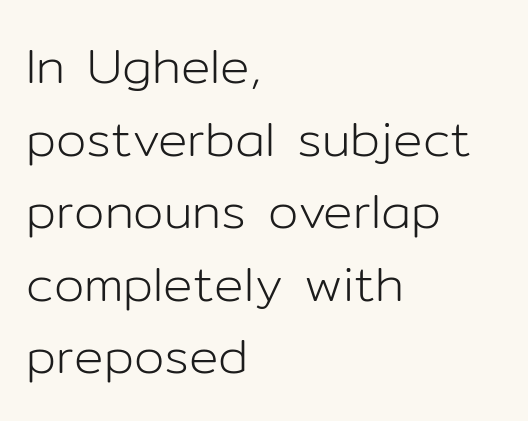
Baseline-to-baseline distance is the conventional proportion of letter height. Italic? Not at all — the glyphs are vertical. Unmarked baselines from the first word to the last. The tracking reads as untouched default to a designer's eye. Does the type have serifs? No, each stem ends abruptly. The face used here is proportionally spaced, like ordinary book or web type.
